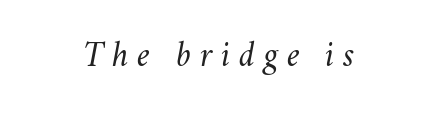
{"italic": "yes", "lean": "right", "slant_degrees": 11, "bold": "no", "weight": "regular", "width": "normal", "stroke_contrast": "medium", "x_height": "small", "monospaced": "no", "underline": "no", "letter_spacing": "wide", "letter_spacing_em": 0.25, "glyph_px": 35}
